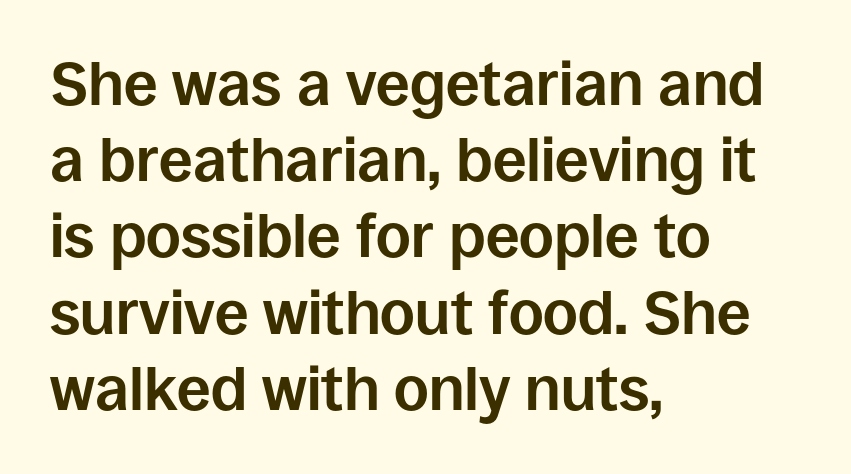
Q: Is the text bold? A: Yes.
Q: Is the text italic (slanted)? A: No, it is upright.
Q: Is the typeface a serif or a sans-serif typeface? A: Sans-serif.
Q: Is the text underlined? A: No.
Q: How is the paragraph aligned? A: Left-aligned.
Q: Is the spacing between letters normal or unusually wide? A: Normal.
Q: Is the spacing between lines tight, normal or loose? A: Normal.
Q: Width (condensed, normal, or wide)? A: Normal.
Q: Stroke contrast? A: Low.
Q: x-height? A: Large.
Q: Monospaced? A: No.
